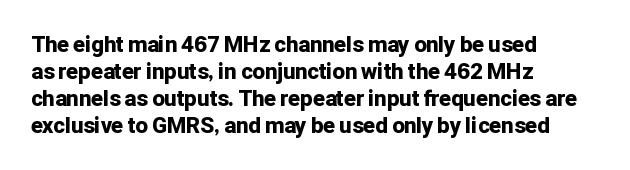
Q: Is the text bold? A: Yes.
Q: Is the text italic (slanted)? A: No, it is upright.
Q: Is the text underlined? A: No.
Q: How is the paragraph aligned? A: Left-aligned.
Q: Is the spacing between letters normal or unusually wide? A: Normal.
